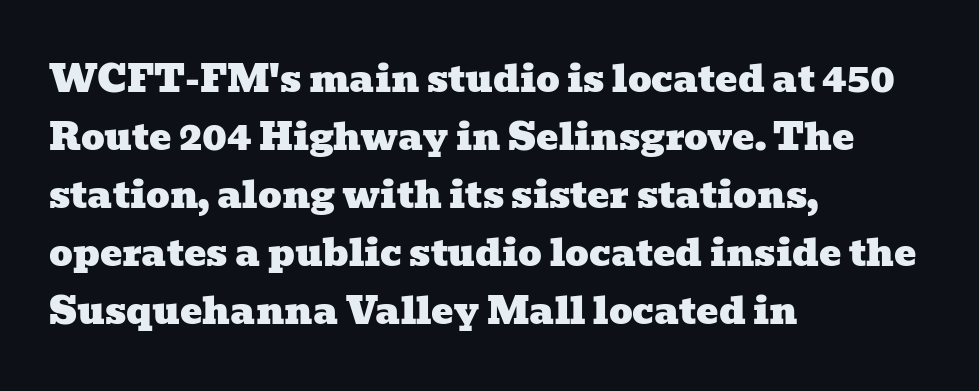
Q: Is the typeface a serif or a sans-serif typeface? A: Serif.
Q: Is the text underlined? A: No.
Q: How is the paragraph aligned? A: Left-aligned.
Q: Is the spacing between letters normal or unusually wide? A: Normal.
Q: Is the spacing between lines tight, normal or loose? A: Normal.
Q: Width (condensed, normal, or wide)? A: Wide.
Q: Stroke contrast? A: Low.
Q: x-height? A: Medium.
Q: Monospaced? A: No.
